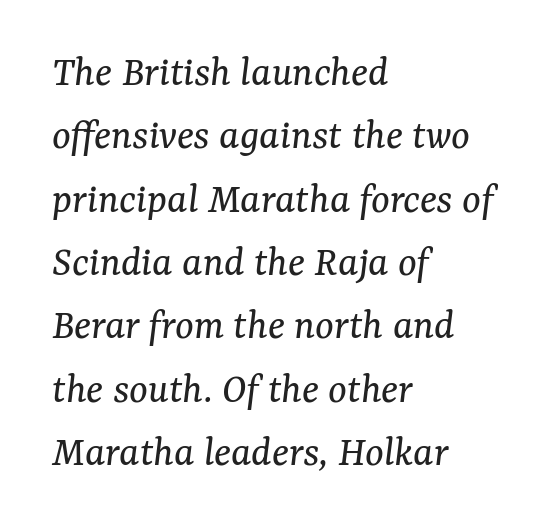
The image shows 44 px regular-weight serif type, italic (leaning right); set left-aligned, normal line spacing (1.44x), normal letter spacing, not underlined; medium stroke contrast and a medium x-height.
